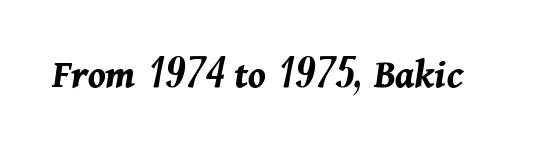
The face used here is proportionally spaced, like ordinary book or web type. Letters rest on an invisible, unmarked baseline. Spacing between characters is what you'd get straight out of the box. Designer's note — italics engaged. Summary of weight: heavy, a full bold.
